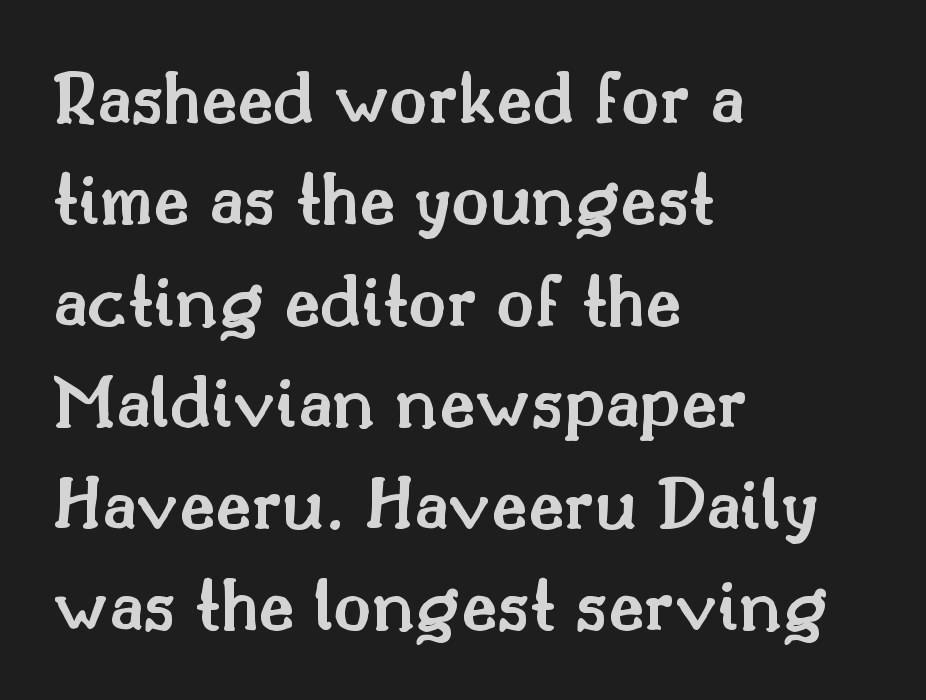
Caption: semibold face, moderately heavy strokes. Small tapered or slab feet sit at the stroke ends, so this counts as serif. The rendering keeps characters at their native spacing. These lines are rendered in a variable-pitch font. The vertical gap from one line to the next is medium. The passage shown is not underscored anywhere.
